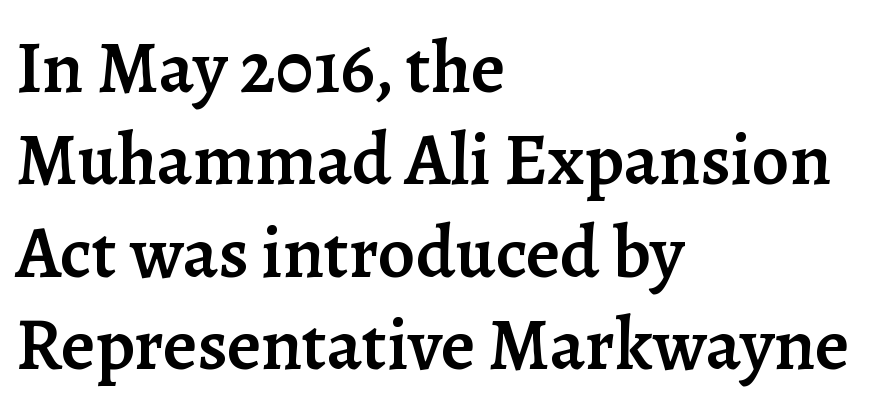
{"serif": "yes", "italic": "no", "bold": "semi", "weight": "semibold", "width": "normal", "stroke_contrast": "low", "x_height": "medium", "monospaced": "no", "underline": "no", "align": "left", "line_spacing": "normal", "line_spacing_ratio": 1.25, "letter_spacing": "normal", "letter_spacing_em": 0.0, "glyph_px": 74}
